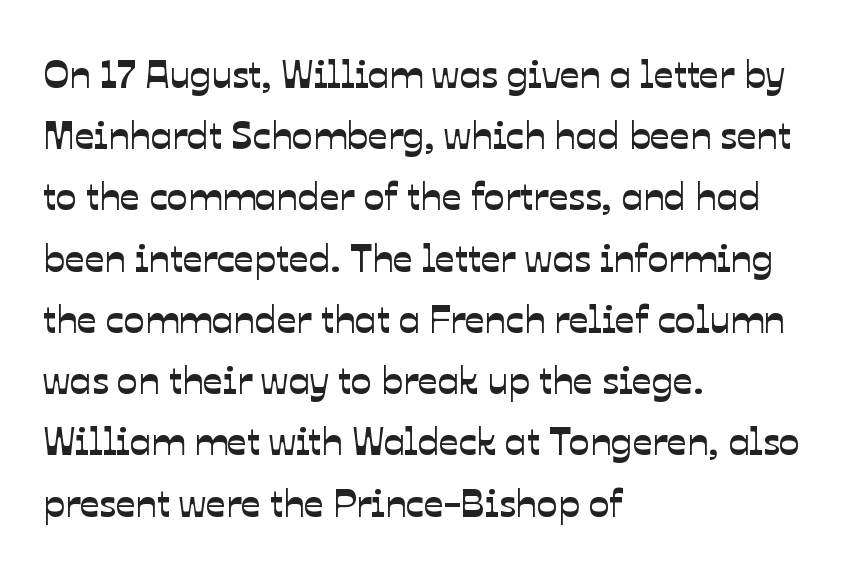
Q: Is the typeface a serif or a sans-serif typeface? A: Sans-serif.
Q: Is the text underlined? A: No.
Q: How is the paragraph aligned? A: Left-aligned.
Q: Is the spacing between letters normal or unusually wide? A: Normal.
Q: Is the spacing between lines tight, normal or loose? A: Normal.
Q: Width (condensed, normal, or wide)? A: Normal.
Q: Stroke contrast? A: Low.
Q: x-height? A: Medium.
Q: Monospaced? A: No.
